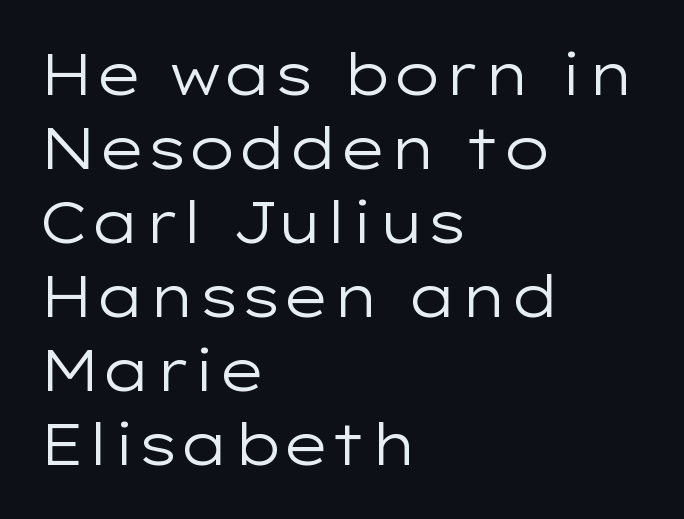
The image shows 57 px regular-weight, wide sans-serif type, upright; set left-aligned, normal line spacing (1.3x), normal letter spacing, not underlined; low stroke contrast and a medium x-height.
